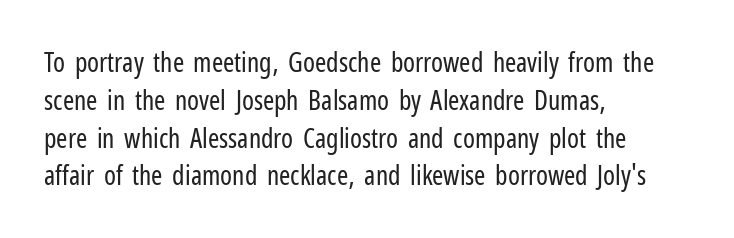
{"italic": "no", "bold": "no", "underline": "no", "align": "left", "line_spacing": "normal", "line_spacing_ratio": 1.4, "letter_spacing": "normal", "letter_spacing_em": 0.0, "glyph_px": 27}
